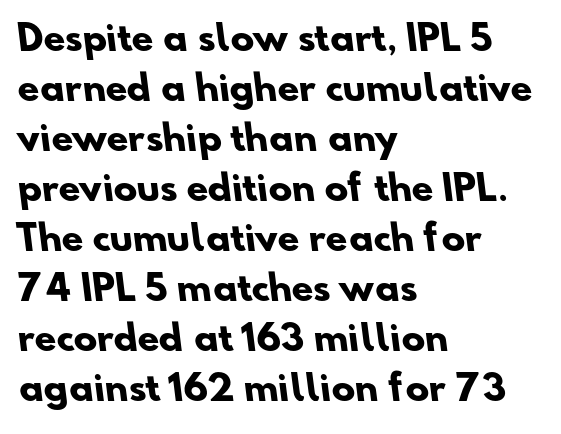
The image shows 35 px heavy sans-serif type; set left-aligned, normal line spacing (1.43x), normal letter spacing, not underlined; low stroke contrast and a small x-height.
